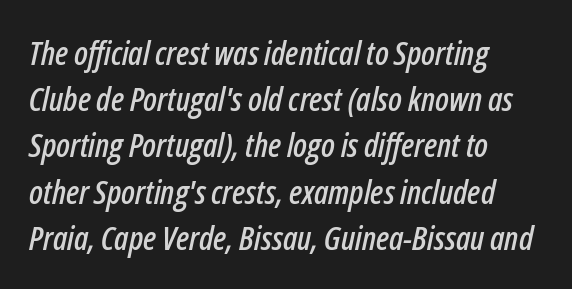
Q: Is the text italic (slanted)? A: Yes, it leans right by about 12 degrees.
Q: Is the text underlined? A: No.
Q: How is the paragraph aligned? A: Left-aligned.
Q: Is the spacing between letters normal or unusually wide? A: Normal.
Q: Is the spacing between lines tight, normal or loose? A: Normal.
Q: Width (condensed, normal, or wide)? A: Condensed.
Q: Stroke contrast? A: Low.
Q: x-height? A: Medium.
Q: Monospaced? A: No.
